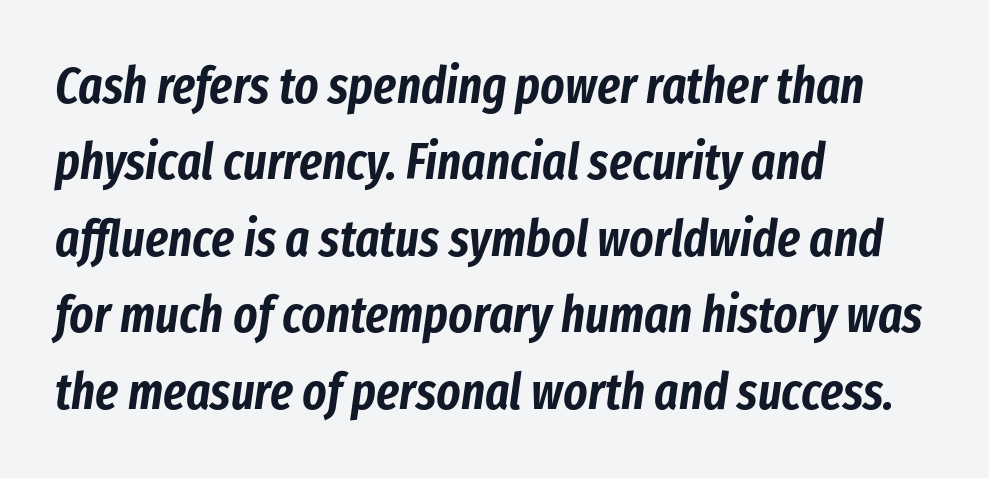
Yep, that's italic — everything's leaning. Default kerning and tracking; the words read as compact shapes. The rows are spaced the way most documents space them. The compositor pushed each line to the left boundary. The face used here is proportionally spaced, like ordinary book or web type.
